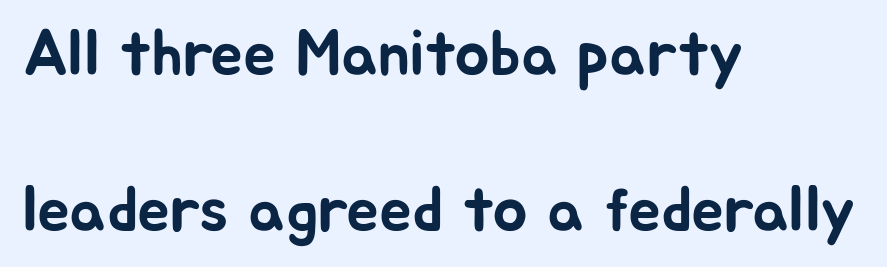
A great deal of white space separates one row of letters from the next. The paragraph has a hard left edge and a soft right edge. Rule under the text: the space is simply empty. The lettering holds an erect, upright posture throughout. Spacing verdict: proportional, widths tailored to each character. This rendering leaves character spacing at its baseline value.
